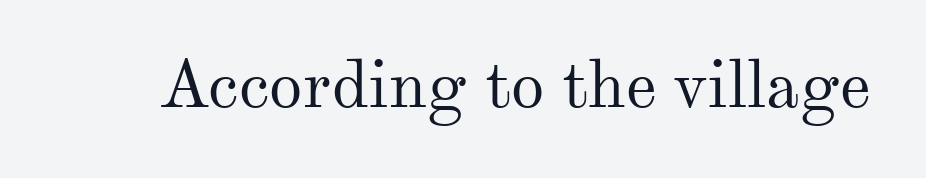
Q: Is the text bold? A: No.
Q: Is the text italic (slanted)? A: No, it is upright.
Q: Is the typeface a serif or a sans-serif typeface? A: Serif.
Q: Is the text underlined? A: No.
Q: Is the spacing between letters normal or unusually wide? A: Normal.
Q: Width (condensed, normal, or wide)? A: Normal.
Q: Stroke contrast? A: Medium.
Q: x-height? A: Small.
Q: Monospaced? A: No.
